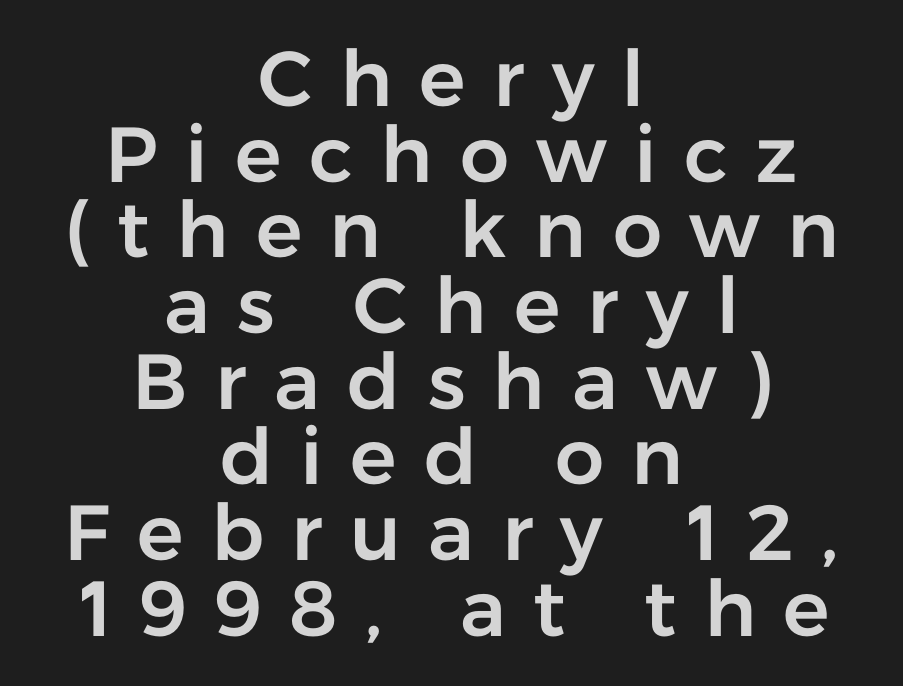
{"serif": "no", "italic": "no", "width": "normal", "stroke_contrast": "low", "x_height": "medium", "monospaced": "no", "underline": "no", "align": "center", "line_spacing": "tight", "line_spacing_ratio": 0.97, "letter_spacing": "wide", "letter_spacing_em": 0.35, "glyph_px": 78}
